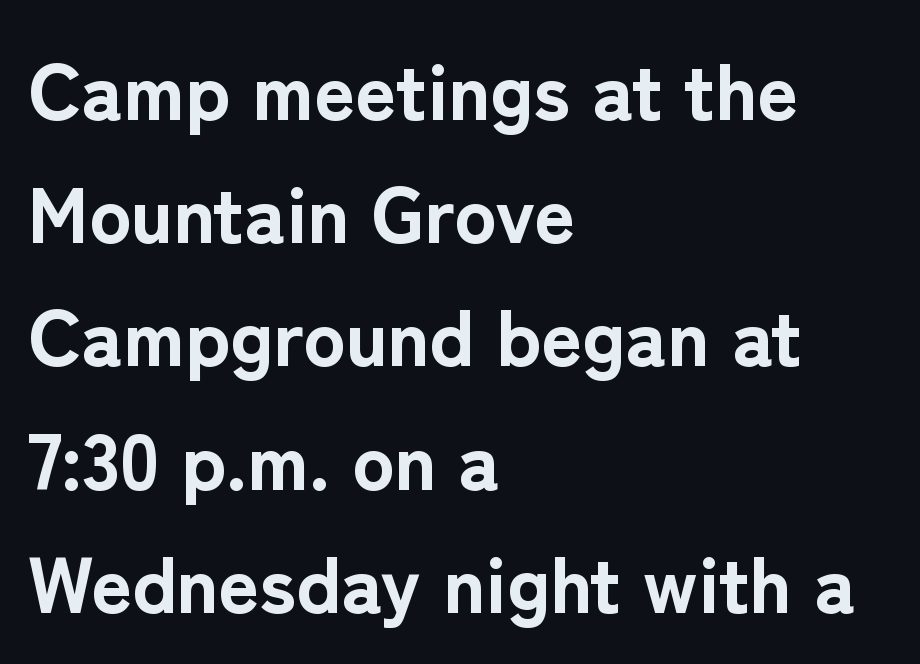
The image shows 79 px bold sans-serif type, upright; set left-aligned, normal line spacing (1.56x), normal letter spacing, not underlined; low stroke contrast and a medium x-height.
